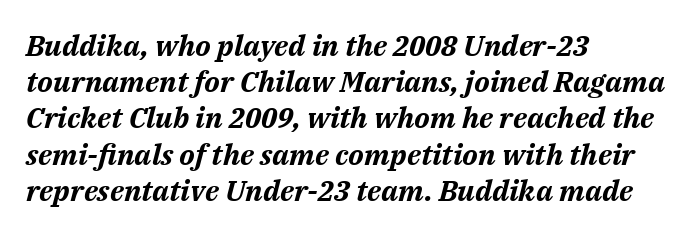
Q: Is the text bold? A: Yes.
Q: Is the text italic (slanted)? A: Yes, it leans right by about 14 degrees.
Q: Is the text underlined? A: No.
Q: How is the paragraph aligned? A: Left-aligned.
Q: Is the spacing between letters normal or unusually wide? A: Normal.
Q: Is the spacing between lines tight, normal or loose? A: Normal.
Q: Width (condensed, normal, or wide)? A: Normal.
Q: Stroke contrast? A: Medium.
Q: x-height? A: Medium.
Q: Monospaced? A: No.
